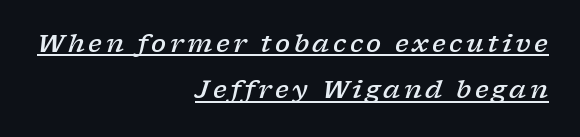
Students, this is semibold: more ink than regular, less than bold. This sample is right-justified, so line beginnings fall wherever the words allow. Yep, that's italic — everything's leaning. What decoration does the sample have? An underline.
